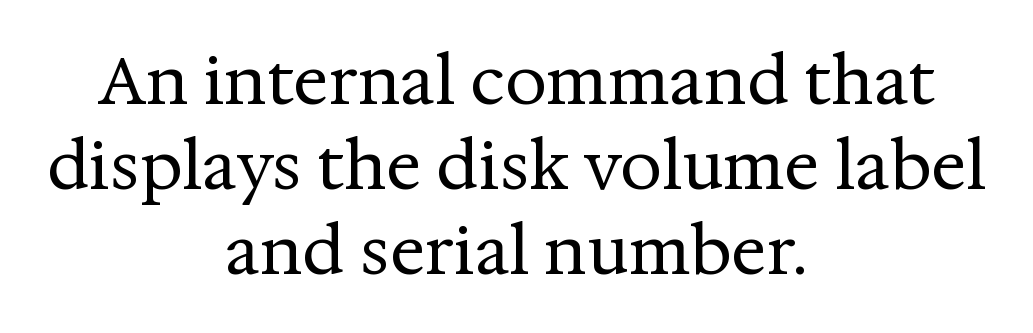
{"serif": "yes", "italic": "no", "bold": "no", "weight": "regular", "width": "normal", "stroke_contrast": "medium", "x_height": "medium", "monospaced": "no", "underline": "no", "align": "center", "line_spacing": "normal", "line_spacing_ratio": 1.29, "letter_spacing": "normal", "letter_spacing_em": 0.0, "glyph_px": 66}
